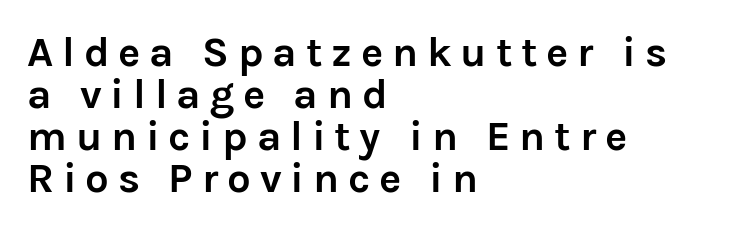
The image shows 42 px semibold sans-serif type, upright; set left-aligned, tight line spacing (1.0x), unusually wide letter spacing (+0.21 em), not underlined; low stroke contrast and a medium x-height.
